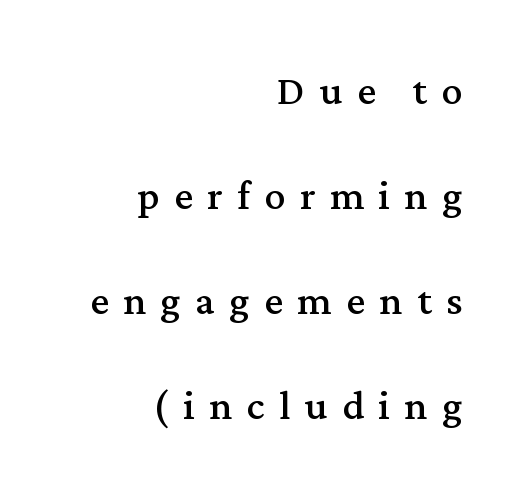
{"serif": "yes", "italic": "no", "bold": "no", "weight": "regular", "width": "normal", "stroke_contrast": "medium", "x_height": "medium", "monospaced": "no", "underline": "no", "align": "right", "line_spacing": "loose", "line_spacing_ratio": 2.02, "letter_spacing": "wide", "letter_spacing_em": 0.28, "glyph_px": 52}
